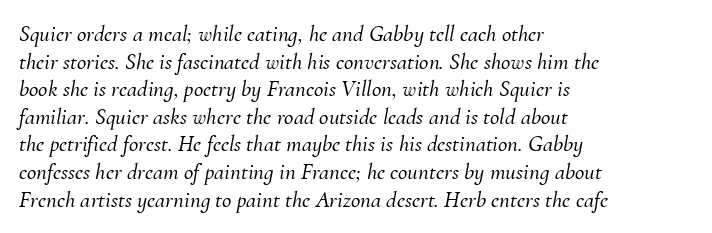
The image shows 23 px text type, italic (leaning right); set left-aligned, line spacing 1.2x, normal letter spacing, not underlined.
